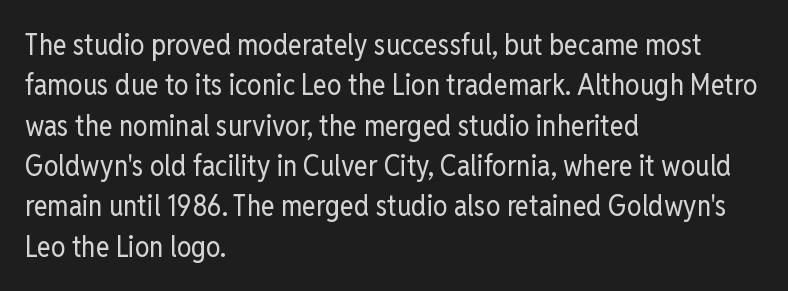
Q: Is the text bold? A: No.
Q: Is the text italic (slanted)? A: No, it is upright.
Q: Is the typeface a serif or a sans-serif typeface? A: Sans-serif.
Q: Is the text underlined? A: No.
Q: How is the paragraph aligned? A: Left-aligned.
Q: Is the spacing between letters normal or unusually wide? A: Normal.
Q: Is the spacing between lines tight, normal or loose? A: Normal.
Q: Width (condensed, normal, or wide)? A: Condensed.
Q: Stroke contrast? A: Low.
Q: x-height? A: Medium.
Q: Monospaced? A: No.
